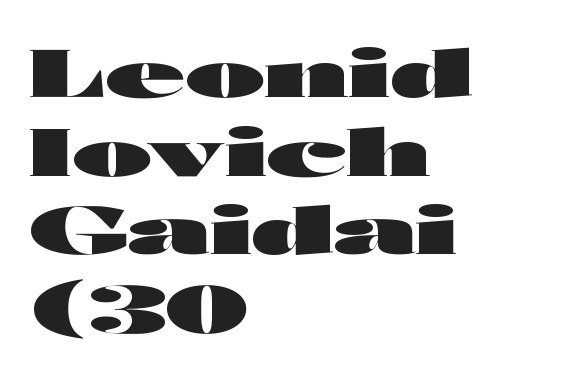
{"serif": "no", "italic": "no", "bold": "yes", "weight": "heavy", "width": "wide", "stroke_contrast": "high", "x_height": "medium", "monospaced": "no", "underline": "no", "align": "left", "line_spacing_ratio": 1.21, "letter_spacing": "normal", "letter_spacing_em": 0.0, "glyph_px": 65}
